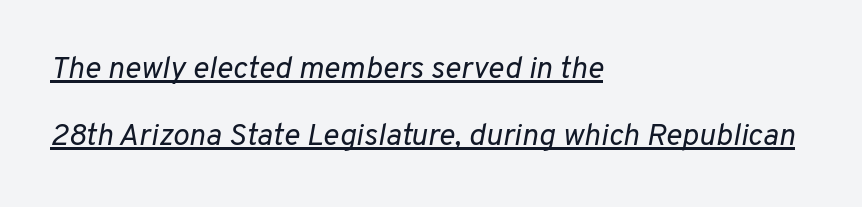
{"italic": "yes", "lean": "right", "slant_degrees": 10, "bold": "no", "weight": "regular", "width": "normal", "stroke_contrast": "low", "x_height": "medium", "monospaced": "no", "underline": "yes", "align": "left", "line_spacing": "loose", "line_spacing_ratio": 2.16, "letter_spacing": "normal", "letter_spacing_em": 0.0, "glyph_px": 31}
